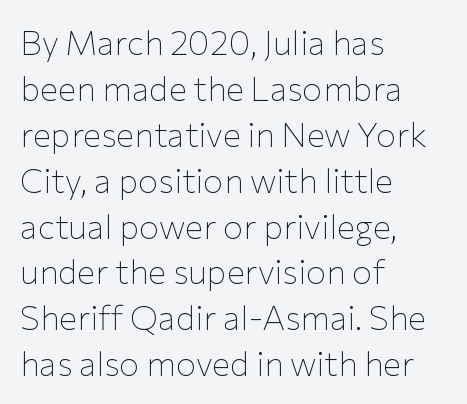
The image shows 34 px thin sans-serif type, upright; set left-aligned, normal line spacing (1.35x), normal letter spacing, not underlined; low stroke contrast and a medium x-height.
